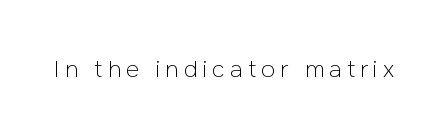
{"italic": "no", "bold": "no", "underline": "no", "letter_spacing": "wide", "letter_spacing_em": 0.22, "glyph_px": 23}
